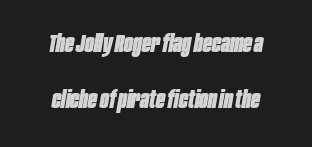
Q: Is the text bold? A: Yes.
Q: Is the text italic (slanted)? A: Yes, it leans right by about 10 degrees.
Q: Is the text underlined? A: No.
Q: Is the spacing between letters normal or unusually wide? A: Normal.
Q: Is the spacing between lines tight, normal or loose? A: Loose.
